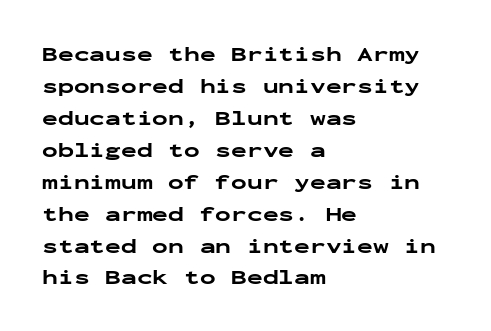
The type sits square on the baseline with zero lean. Summary of weight: heavy, a full bold. Interline gaps are of average width in this sample. The type is set solid horizontally, with unmodified tracking. Underline: absent.
